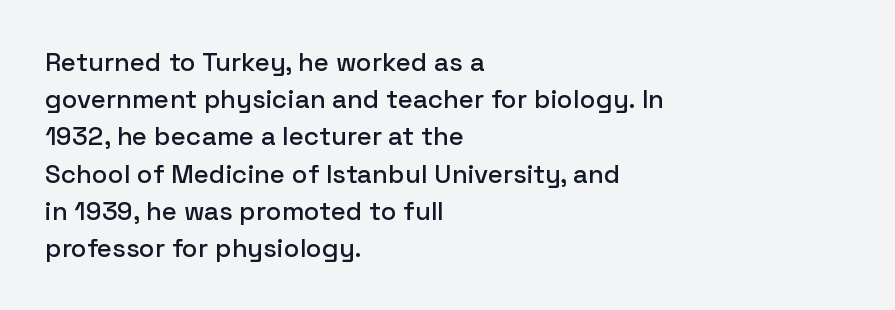
The image shows 26 px text type, upright; set left-aligned, normal line spacing (1.43x), normal letter spacing, not underlined.
